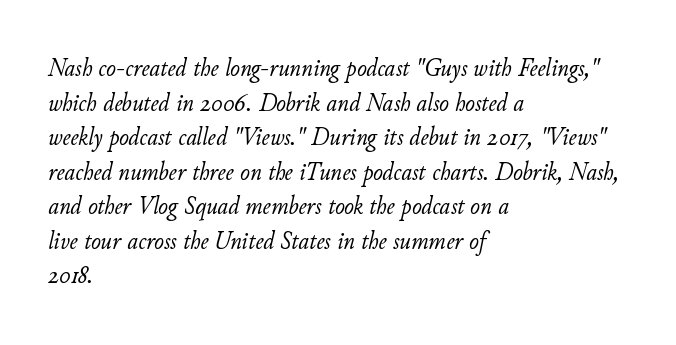
{"italic": "yes", "lean": "right", "slant_degrees": 11, "bold": "no", "underline": "no", "align": "left", "line_spacing": "normal", "line_spacing_ratio": 1.33, "letter_spacing": "normal", "letter_spacing_em": 0.0, "glyph_px": 26}
